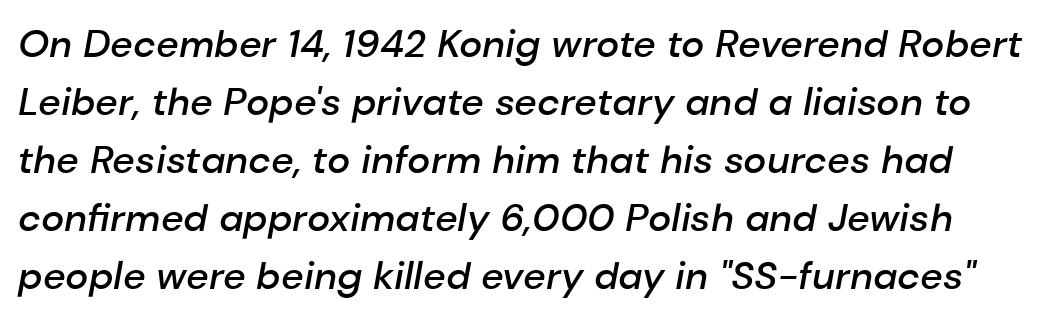
The image shows 39 px semibold type, italic (leaning right); set normal line spacing (1.49x), normal letter spacing, not underlined; low stroke contrast and a medium x-height.
